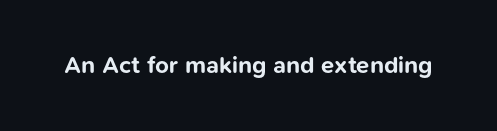
Q: Is the text bold? A: Yes.
Q: Is the text italic (slanted)? A: No, it is upright.
Q: Is the text underlined? A: No.
Q: Is the spacing between letters normal or unusually wide? A: Normal.
